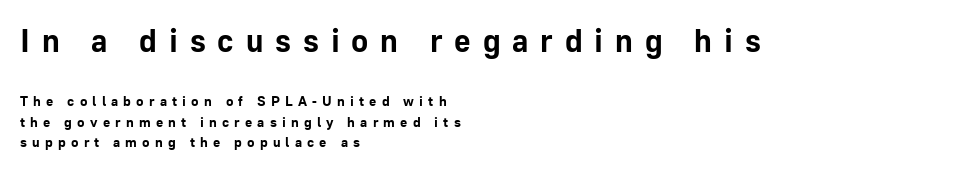
{"serif": "no", "italic": "no", "bold": "yes", "weight": "bold", "width": "normal", "stroke_contrast": "low", "x_height": "medium", "monospaced": "no", "underline": "no", "align": "left", "line_spacing": "normal", "line_spacing_ratio": 1.46, "letter_spacing": "wide", "letter_spacing_em": 0.37, "larger_block": "first", "size_ratio": 2.29, "glyph_px": 32}
